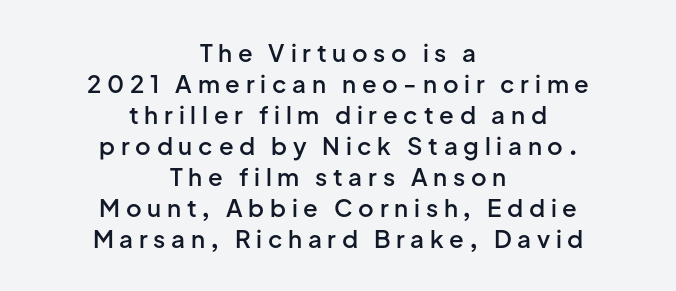
Loose tracking; the words dissolve into strings of separated letters. A roman cut, with each character standing at attention. The setting favours the middle, as headings and verse often do. Summary of vertical rhythm: regular, with standard interline spacing. The area under the type is left untouched.
